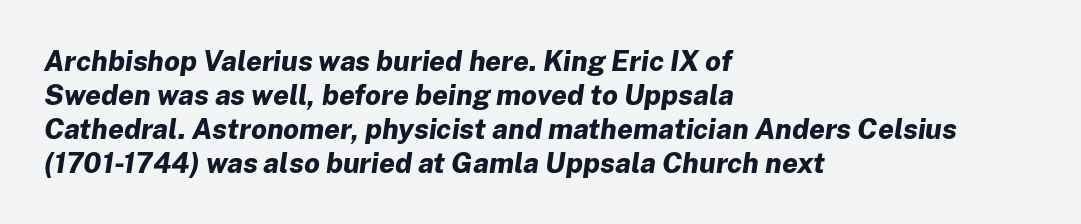
Descender tails drop into unmarked territory. The face used here has the dense, thick strokes of a bold. Italic? Definitely — the glyphs are oblique. The type is set solid horizontally, with unmodified tracking. The rendering anchors every line to the left-hand side.
